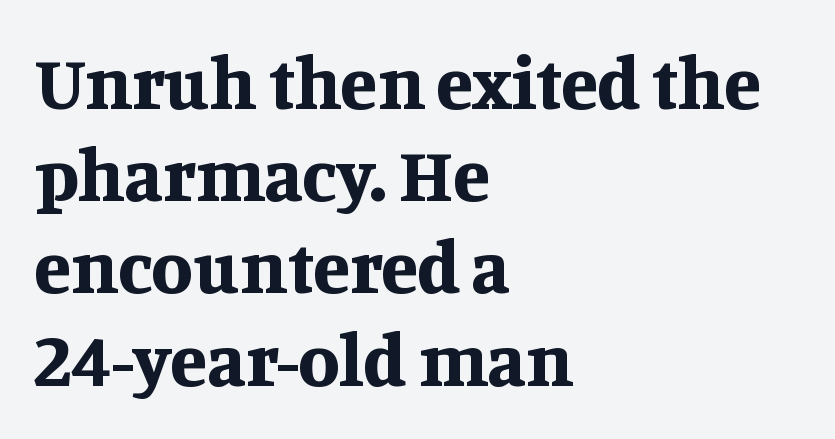
{"serif": "yes", "italic": "no", "bold": "yes", "weight": "bold", "width": "normal", "stroke_contrast": "medium", "x_height": "large", "monospaced": "no", "underline": "no", "align": "left", "line_spacing_ratio": 1.23, "letter_spacing": "normal", "letter_spacing_em": 0.0, "glyph_px": 75}
